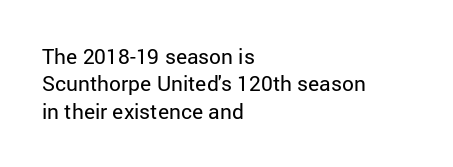
Reading down the block, your eye returns to a fixed left position each line. The weight tops out at a normal text grade. Interline gaps are of average width in this sample. The letters sit at their default tracking, neither squeezed nor spread.
